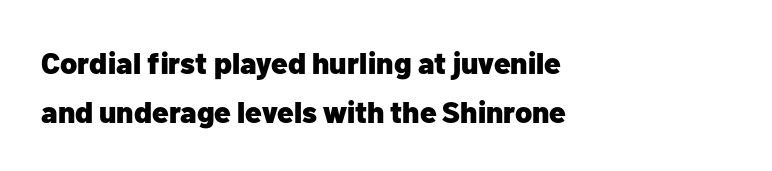
{"serif": "no", "italic": "no", "bold": "yes", "weight": "heavy", "width": "normal", "stroke_contrast": "low", "x_height": "medium", "monospaced": "no", "underline": "no", "align": "left", "line_spacing": "normal", "line_spacing_ratio": 1.63, "letter_spacing": "normal", "letter_spacing_em": 0.0, "glyph_px": 30}
